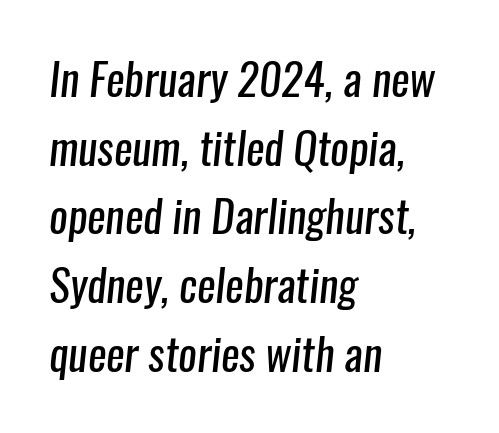
Leftover space on each line is placed entirely after the last word. Looks like regular typesetting: each glyph gets only the width it needs. Descender tails drop into unmarked territory. If you measured baseline to baseline, you'd find a middling distance. What kind of face is this? One without serifs — a sans. Compared with typical body copy, the letter spacing here is the same.
